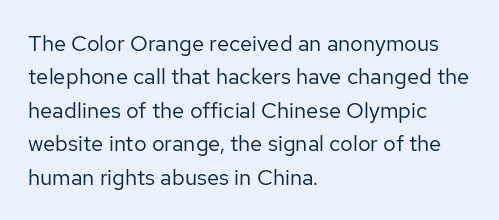
Q: Is the text bold? A: No.
Q: Is the text italic (slanted)? A: No, it is upright.
Q: Is the text underlined? A: No.
Q: How is the paragraph aligned? A: Left-aligned.
Q: Is the spacing between letters normal or unusually wide? A: Normal.
Q: Is the spacing between lines tight, normal or loose? A: Normal.
